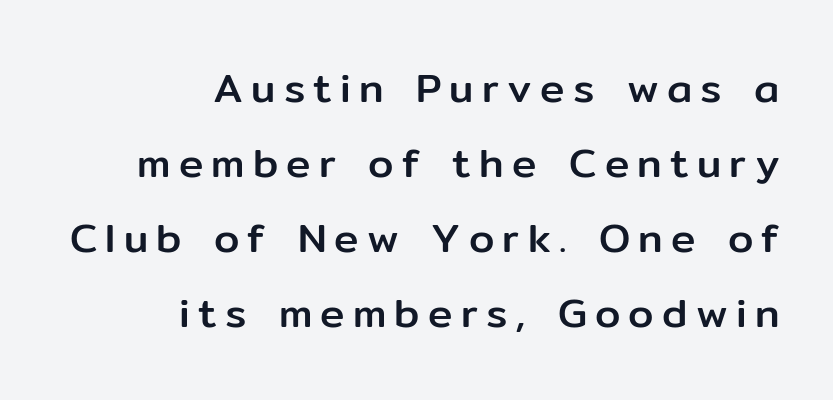
Q: Is the text italic (slanted)? A: No, it is upright.
Q: Is the typeface a serif or a sans-serif typeface? A: Sans-serif.
Q: Is the text underlined? A: No.
Q: How is the paragraph aligned? A: Right-aligned.
Q: Is the spacing between letters normal or unusually wide? A: Unusually wide.
Q: Width (condensed, normal, or wide)? A: Normal.
Q: Stroke contrast? A: Low.
Q: x-height? A: Medium.
Q: Monospaced? A: No.
